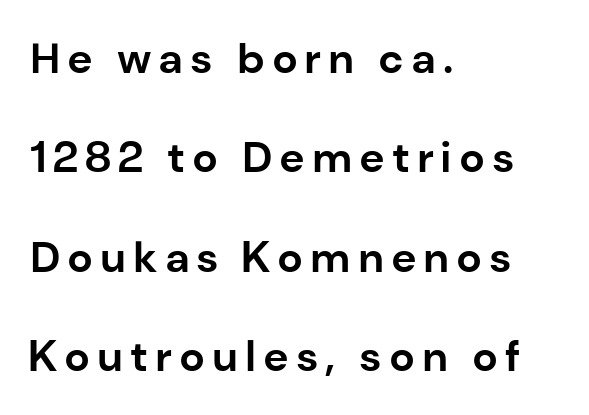
This rendering features lettering with no underline. These lines are rendered in a variable-pitch font. The letters stand upright; this is a roman face. Does the leading feel generous? Absolutely, it's lavish.
